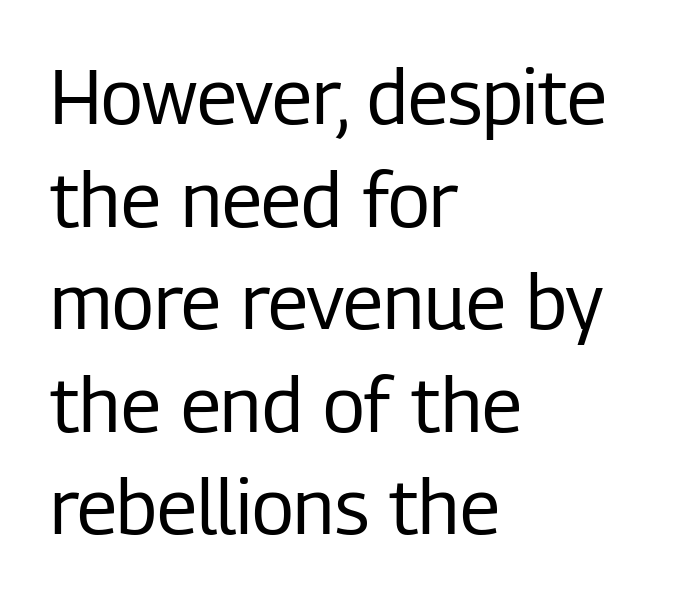
{"serif": "no", "italic": "no", "bold": "no", "weight": "regular", "width": "condensed", "stroke_contrast": "low", "x_height": "medium", "monospaced": "no", "underline": "no", "align": "left", "line_spacing": "normal", "line_spacing_ratio": 1.35, "letter_spacing": "normal", "letter_spacing_em": 0.0, "glyph_px": 76}
